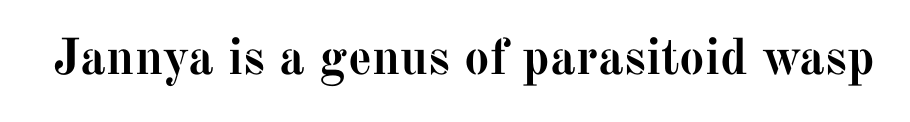
The specimen reads as upright at a glance. Spacing between characters is what you'd get straight out of the box. The glyphs in this specimen are seriffed. Type without underlining. Chunky letters — that's bold for sure. Think of a printed novel: that variable character pitch is what you see here.
